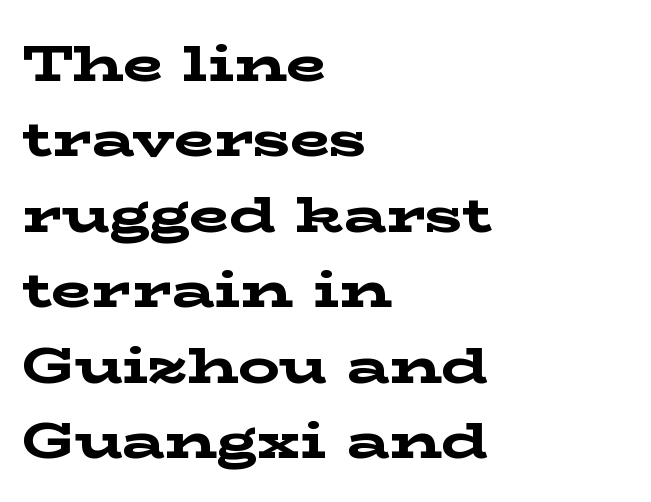
The image shows 52 px bold, wide serif type, upright; set left-aligned, normal line spacing (1.45x), normal letter spacing, not underlined; low stroke contrast and a medium x-height.
